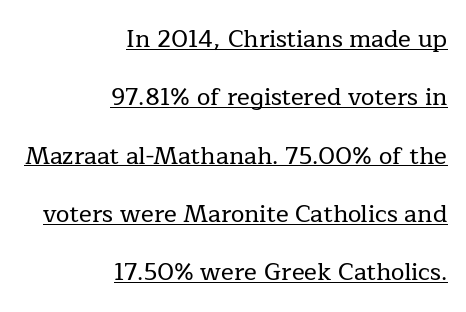
{"italic": "no", "underline": "yes", "align": "right", "line_spacing": "loose", "line_spacing_ratio": 2.43, "letter_spacing": "normal", "letter_spacing_em": 0.0, "glyph_px": 24}
